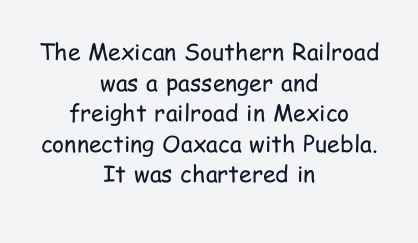
The image shows 23 px text type, upright; set centered, normal line spacing (1.33x), normal letter spacing, not underlined.
